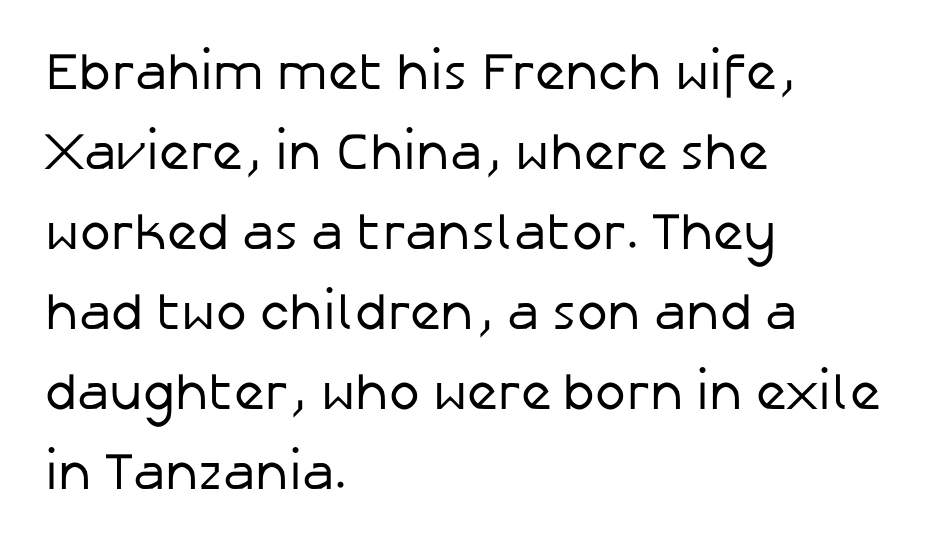
Q: Is the text bold? A: No.
Q: Is the text italic (slanted)? A: No, it is upright.
Q: Is the typeface a serif or a sans-serif typeface? A: Sans-serif.
Q: Is the text underlined? A: No.
Q: How is the paragraph aligned? A: Left-aligned.
Q: Is the spacing between letters normal or unusually wide? A: Normal.
Q: Is the spacing between lines tight, normal or loose? A: Normal.
Q: Width (condensed, normal, or wide)? A: Normal.
Q: Stroke contrast? A: Low.
Q: x-height? A: Medium.
Q: Monospaced? A: No.
